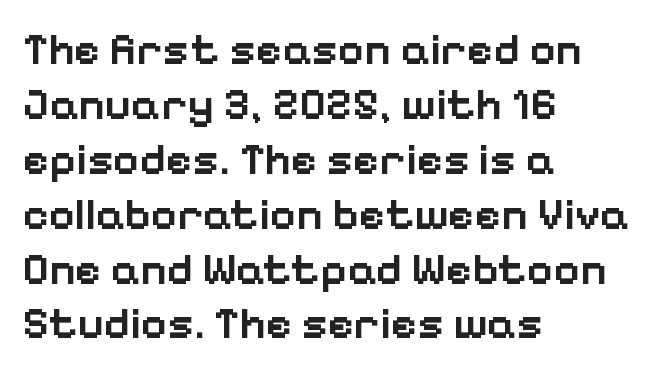
The lines in this sample share a left origin and differ only in where they stop. Letterform terminals end flat and unadorned throughout the passage. Every character sits straight up, as roman type does. These words are printed semibold, heavier than regular yet not bold. Check under the words: just untouched page.
